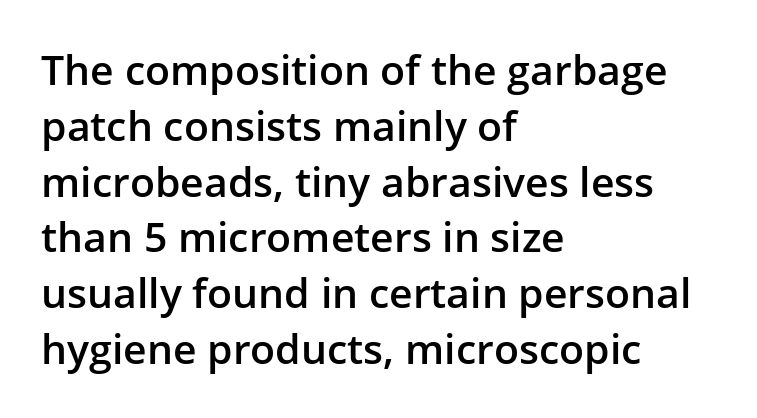
{"serif": "no", "italic": "no", "bold": "semi", "weight": "semibold", "width": "normal", "stroke_contrast": "low", "x_height": "medium", "monospaced": "no", "underline": "no", "align": "left", "line_spacing": "normal", "line_spacing_ratio": 1.36, "letter_spacing": "normal", "letter_spacing_em": 0.0, "glyph_px": 41}
